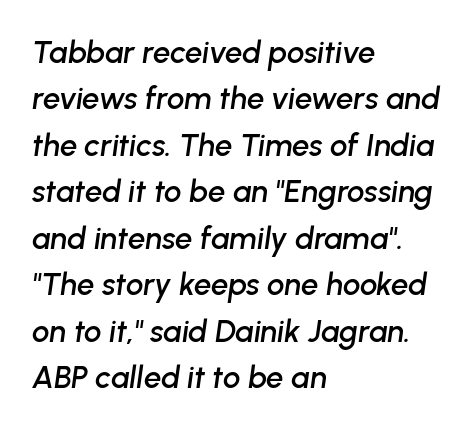
Students, note that the glyphs here touch the page at normal intervals. The typesetter chose a ragged-right arrangement here. The rendering uses natural spacing where letterforms have individual widths. Posture: slanted. How would I describe the line gaps? Plain and ordinary.
